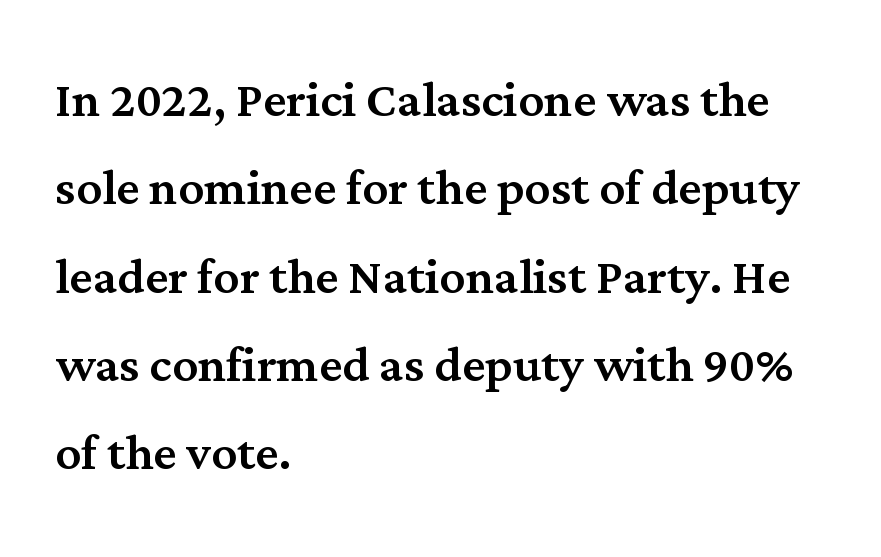
{"serif": "yes", "italic": "no", "width": "normal", "stroke_contrast": "medium", "x_height": "medium", "monospaced": "no", "underline": "no", "align": "left", "line_spacing": "normal", "line_spacing_ratio": 1.38, "letter_spacing": "normal", "letter_spacing_em": 0.0, "glyph_px": 64}
